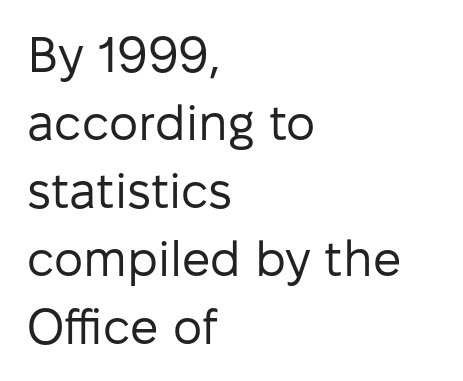
{"serif": "no", "italic": "no", "bold": "no", "weight": "regular", "width": "normal", "stroke_contrast": "low", "x_height": "medium", "monospaced": "no", "underline": "no", "align": "left", "line_spacing": "normal", "line_spacing_ratio": 1.36, "letter_spacing": "normal", "letter_spacing_em": 0.0, "glyph_px": 50}
